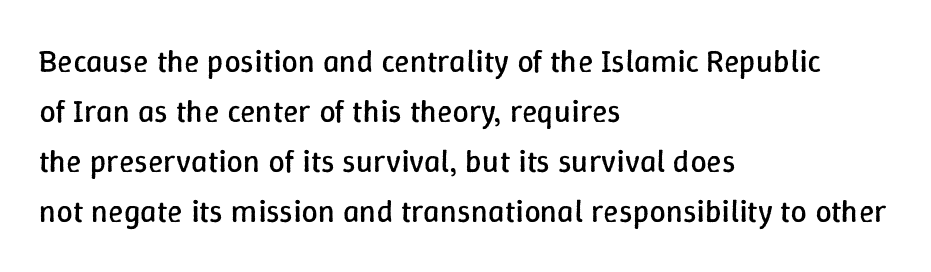
{"italic": "no", "bold": "no", "weight": "regular", "width": "normal", "stroke_contrast": "low", "x_height": "medium", "monospaced": "no", "underline": "no", "align": "left", "line_spacing": "normal", "line_spacing_ratio": 1.56, "letter_spacing": "normal", "letter_spacing_em": 0.0, "glyph_px": 32}
